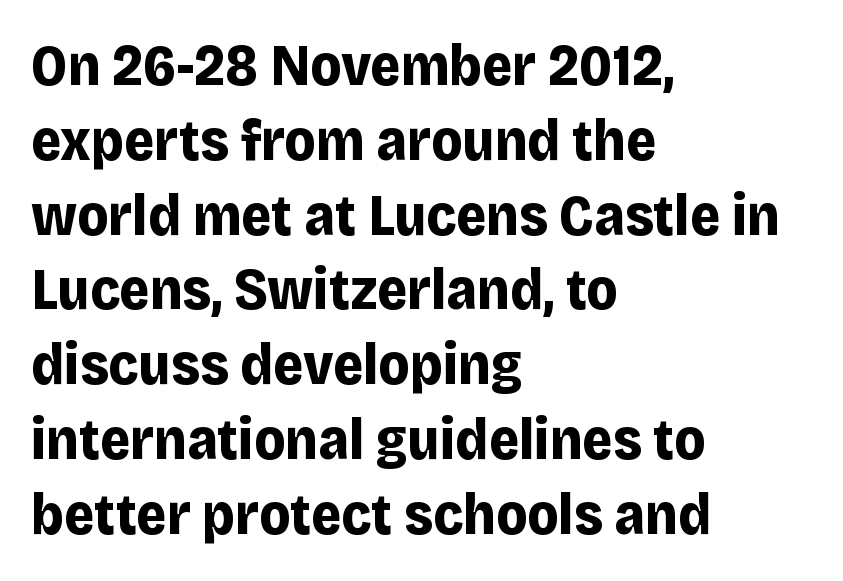
Characters remain perfectly vertical along every line. Looks like regular typesetting: each glyph gets only the width it needs. Short and long lines alike share a common starting point at left. Honestly, the row spacing looks completely unremarkable.
